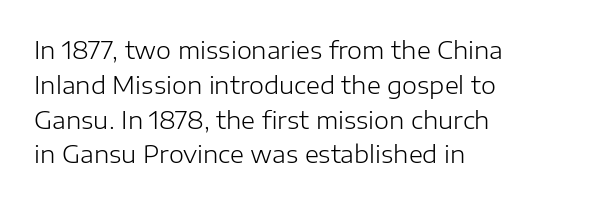
{"italic": "no", "bold": "no", "underline": "no", "align": "left", "line_spacing": "normal", "line_spacing_ratio": 1.45, "letter_spacing": "normal", "letter_spacing_em": 0.0, "glyph_px": 24}
